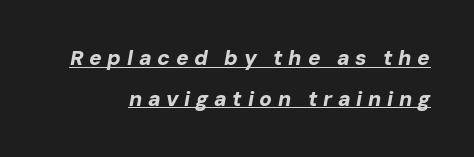
{"italic": "yes", "lean": "right", "slant_degrees": 10, "bold": "yes", "underline": "yes", "line_spacing": "loose", "line_spacing_ratio": 1.94, "letter_spacing": "wide", "letter_spacing_em": 0.27, "glyph_px": 21}
